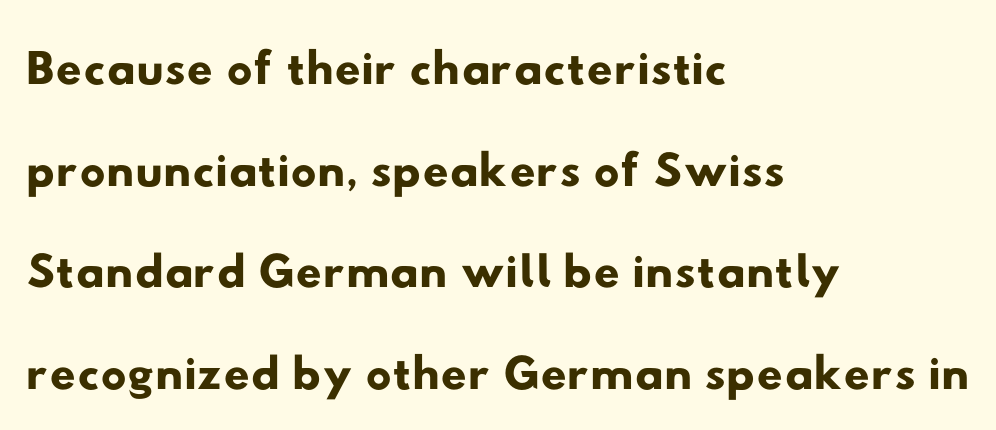
{"serif": "no", "width": "wide", "stroke_contrast": "low", "x_height": "small", "monospaced": "no", "underline": "no", "align": "left", "line_spacing": "normal", "line_spacing_ratio": 1.41, "letter_spacing": "normal", "letter_spacing_em": 0.0, "glyph_px": 72}
